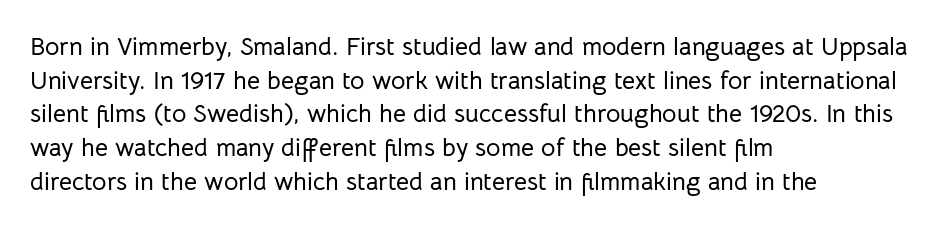
Q: Is the text italic (slanted)? A: No, it is upright.
Q: Is the text underlined? A: No.
Q: How is the paragraph aligned? A: Left-aligned.
Q: Is the spacing between letters normal or unusually wide? A: Normal.
Q: Is the spacing between lines tight, normal or loose? A: Normal.
